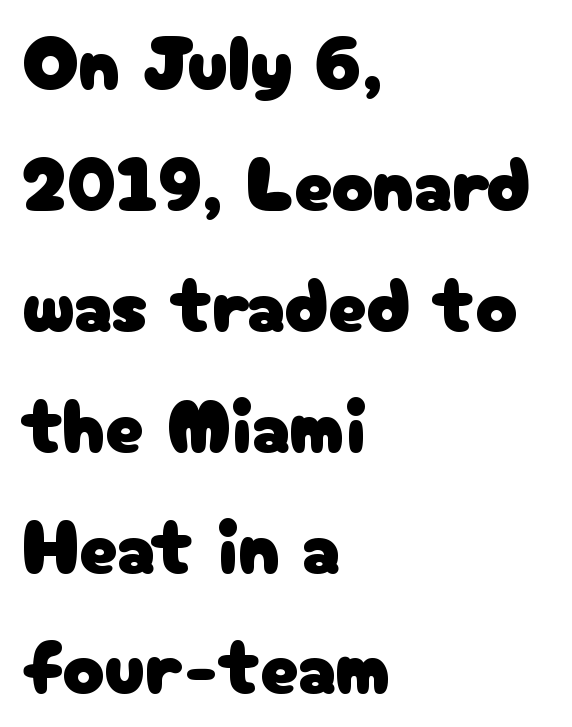
Q: Is the text italic (slanted)? A: No, it is upright.
Q: Is the typeface a serif or a sans-serif typeface? A: Sans-serif.
Q: Is the text underlined? A: No.
Q: How is the paragraph aligned? A: Left-aligned.
Q: Is the spacing between letters normal or unusually wide? A: Normal.
Q: Is the spacing between lines tight, normal or loose? A: Normal.
Q: Width (condensed, normal, or wide)? A: Normal.
Q: Stroke contrast? A: Low.
Q: x-height? A: Medium.
Q: Monospaced? A: No.
